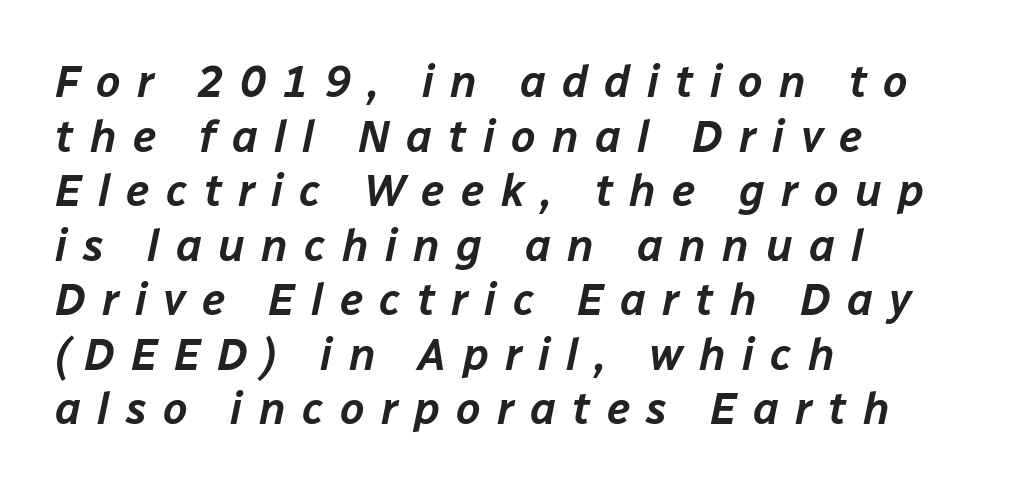
The foot of each line stays bare and open. The rendering uses natural spacing where letterforms have individual widths. Looking at the ascenders, they clearly lean. The rendering anchors every line to the left-hand side. Characters follow at a spacing far wider than the type designer built in.
